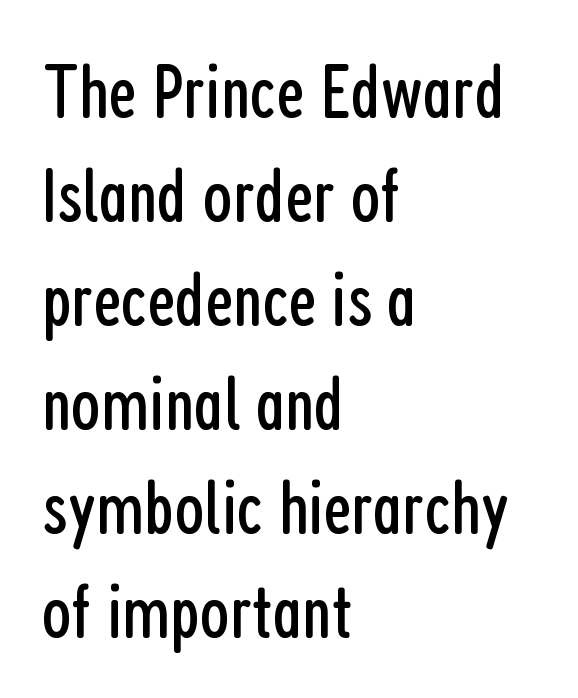
Q: Is the text bold? A: No.
Q: Is the text italic (slanted)? A: No, it is upright.
Q: Is the typeface a serif or a sans-serif typeface? A: Sans-serif.
Q: Is the text underlined? A: No.
Q: How is the paragraph aligned? A: Left-aligned.
Q: Is the spacing between letters normal or unusually wide? A: Normal.
Q: Is the spacing between lines tight, normal or loose? A: Normal.
Q: Width (condensed, normal, or wide)? A: Condensed.
Q: Stroke contrast? A: Low.
Q: x-height? A: Medium.
Q: Monospaced? A: No.
